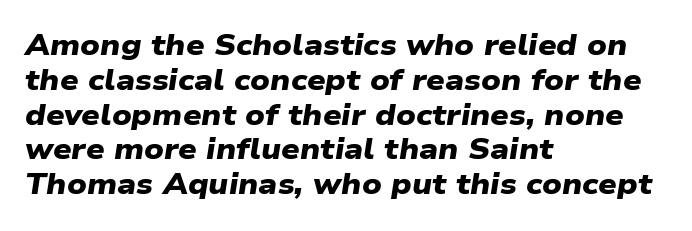
Q: Is the text bold? A: Yes.
Q: Is the typeface a serif or a sans-serif typeface? A: Sans-serif.
Q: Is the text underlined? A: No.
Q: How is the paragraph aligned? A: Left-aligned.
Q: Is the spacing between letters normal or unusually wide? A: Normal.
Q: Width (condensed, normal, or wide)? A: Wide.
Q: Stroke contrast? A: Low.
Q: x-height? A: Medium.
Q: Monospaced? A: No.
